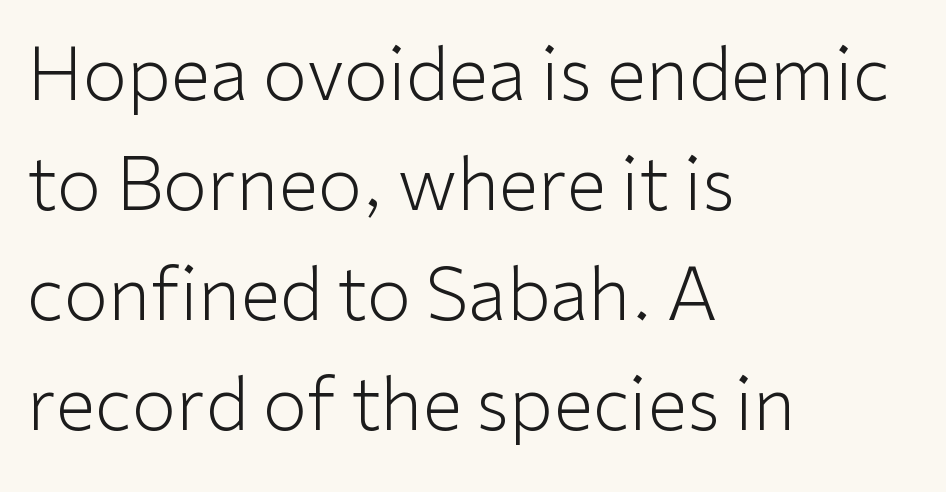
The image shows 72 px light sans-serif type, upright; set left-aligned, normal line spacing (1.53x), normal letter spacing, not underlined; low stroke contrast and a medium x-height.
